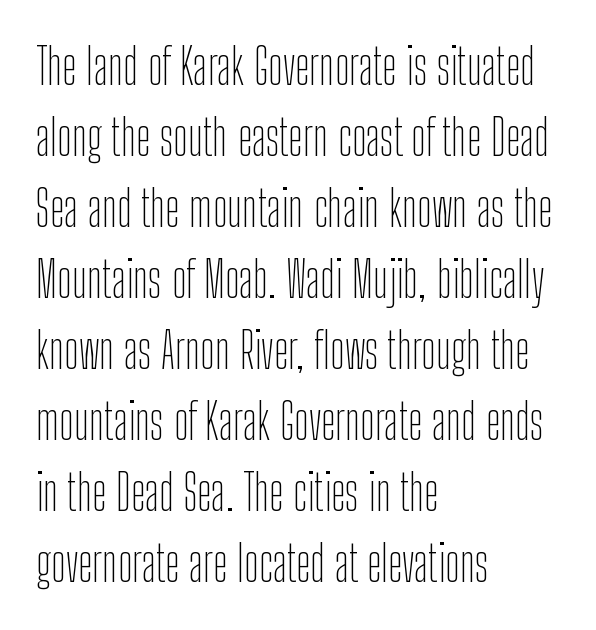
The image shows 49 px thin, condensed sans-serif type, upright; set left-aligned, normal line spacing (1.45x), normal letter spacing, not underlined; low stroke contrast and a medium x-height.
